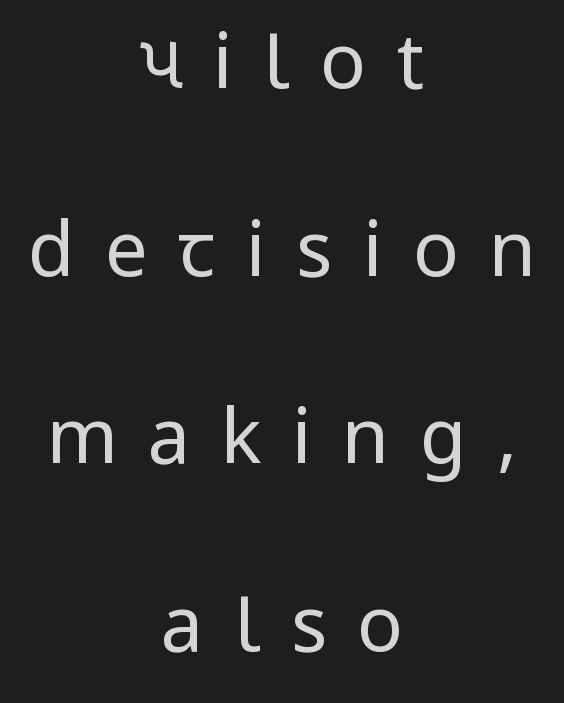
Q: Is the text bold? A: No.
Q: Is the text italic (slanted)? A: No, it is upright.
Q: Is the typeface a serif or a sans-serif typeface? A: Sans-serif.
Q: Is the text underlined? A: No.
Q: How is the paragraph aligned? A: Centered.
Q: Is the spacing between letters normal or unusually wide? A: Unusually wide.
Q: Is the spacing between lines tight, normal or loose? A: Loose.
Q: Width (condensed, normal, or wide)? A: Condensed.
Q: Stroke contrast? A: Low.
